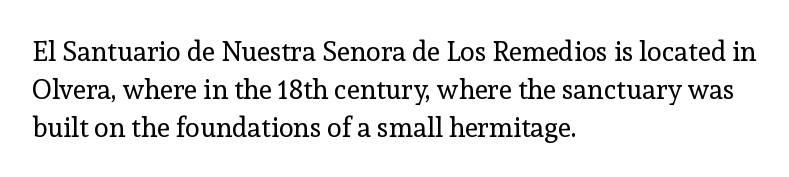
The image shows 27 px text type, upright; set left-aligned, normal line spacing (1.4x), normal letter spacing, not underlined.
